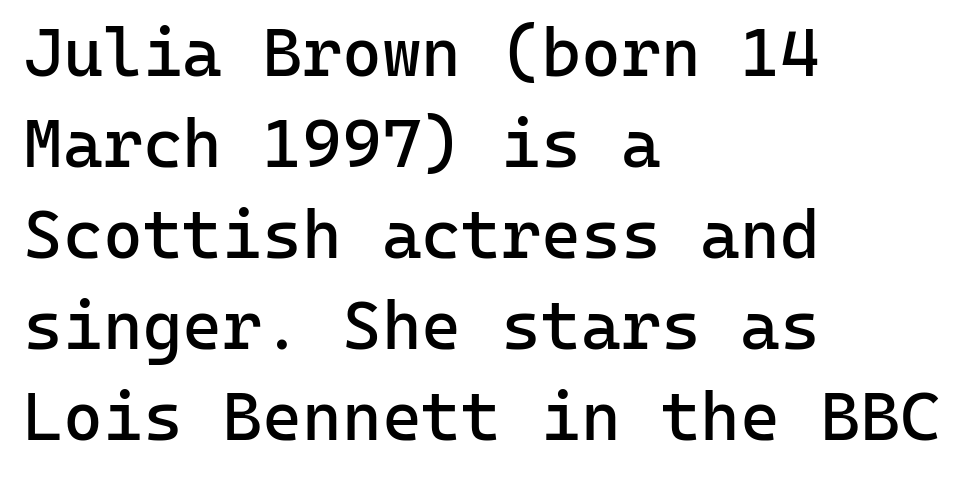
Q: Is the text bold? A: No.
Q: Is the text italic (slanted)? A: No, it is upright.
Q: Is the typeface a serif or a sans-serif typeface? A: Sans-serif.
Q: Is the text underlined? A: No.
Q: How is the paragraph aligned? A: Left-aligned.
Q: Is the spacing between letters normal or unusually wide? A: Normal.
Q: Is the spacing between lines tight, normal or loose? A: Normal.
Q: Width (condensed, normal, or wide)? A: Normal.
Q: Stroke contrast? A: Low.
Q: x-height? A: Medium.
Q: Monospaced? A: Yes.
